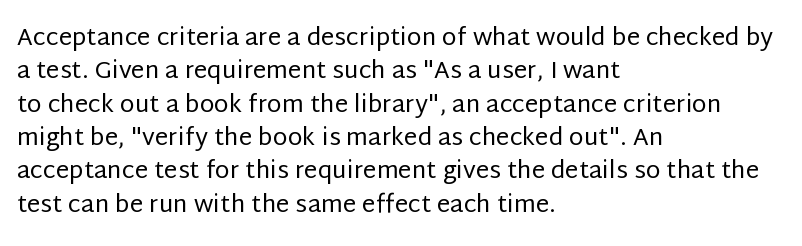
The letterforms sit at book weight or below. Posture: straight, roman, zero tilt. Tracking value appears to be zero — textbook default spacing. The passage shown stacks its lines at a standard gap. Is the block centered? No — it sits flush against the left margin. The foot of each line stays bare and open.
